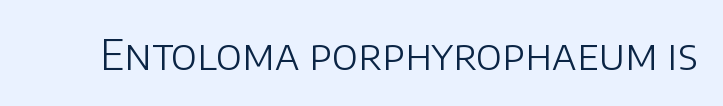
The image shows 42 px light sans-serif type, upright; set normal letter spacing, not underlined; low stroke contrast and a large x-height.
